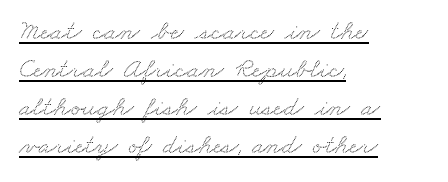
{"serif": "yes", "width": "wide", "stroke_contrast": "medium", "x_height": "small", "monospaced": "no", "underline": "yes", "align": "left", "line_spacing": "normal", "line_spacing_ratio": 1.36, "letter_spacing": "normal", "letter_spacing_em": 0.0, "glyph_px": 28}
